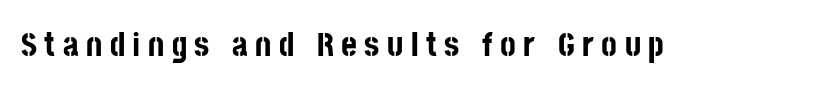
Q: Is the text bold? A: Yes.
Q: Is the text italic (slanted)? A: No, it is upright.
Q: Is the typeface a serif or a sans-serif typeface? A: Sans-serif.
Q: Is the text underlined? A: No.
Q: Is the spacing between letters normal or unusually wide? A: Unusually wide.
Q: Width (condensed, normal, or wide)? A: Condensed.
Q: Stroke contrast? A: Low.
Q: x-height? A: Large.
Q: Monospaced? A: No.
